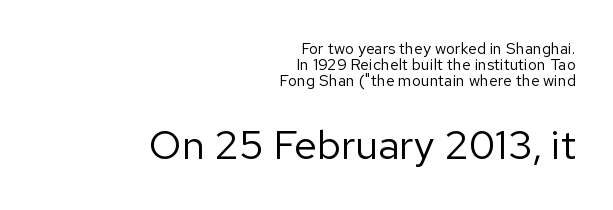
In this sample the second text group is rendered at the bigger scale. Leading is clearly below the norm, producing a dense column. A typesetter would mark this as roman, not italic. Right-aligned paragraph, ragged on the left. You could not count columns in this text — the font is proportionally spaced.
